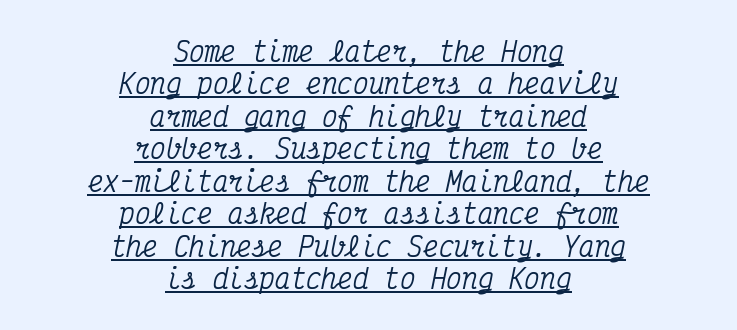
Q: Is the text italic (slanted)? A: Yes, it leans right by about 12 degrees.
Q: Is the text underlined? A: Yes.
Q: How is the paragraph aligned? A: Centered.
Q: Is the spacing between letters normal or unusually wide? A: Normal.
Q: Is the spacing between lines tight, normal or loose? A: Normal.
